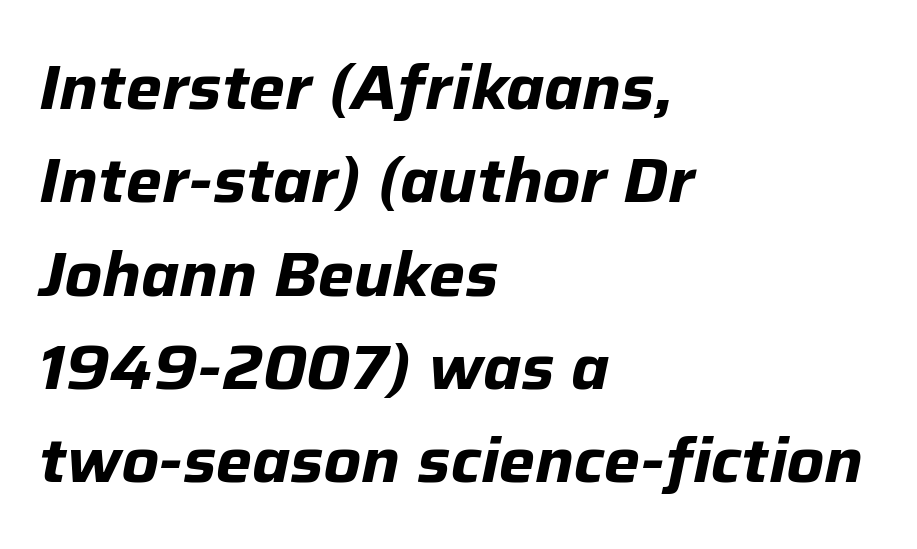
The words here are not underlined. Is the type bold? Yes — the strokes are clearly thick and heavy. The passage shown stacks its lines at a standard gap. Does extra space separate the letters? No, they use regular spacing. The face used here is proportionally spaced, like ordinary book or web type.
